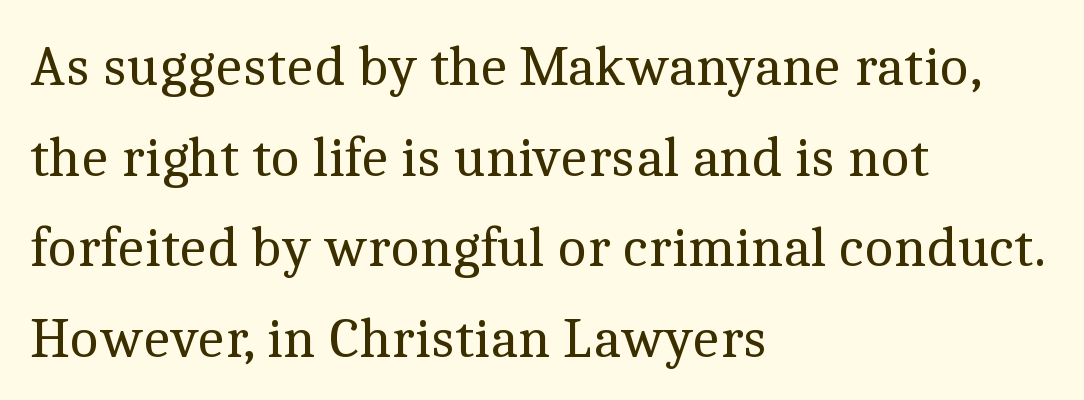
{"serif": "yes", "italic": "no", "bold": "no", "weight": "regular", "width": "normal", "x_height": "medium", "monospaced": "no", "underline": "no", "align": "left", "line_spacing": "normal", "line_spacing_ratio": 1.59, "letter_spacing": "normal", "letter_spacing_em": 0.0, "glyph_px": 57}
